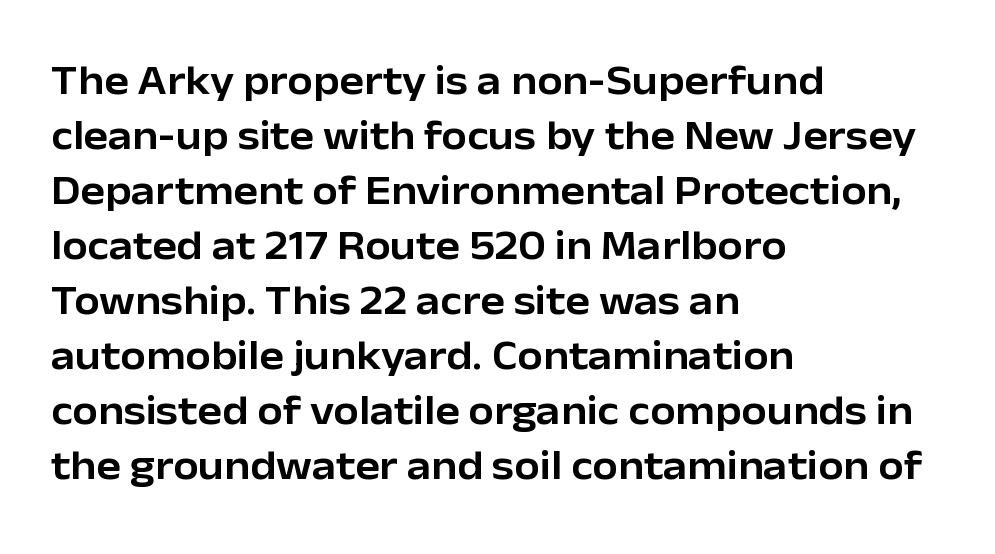
The image shows 41 px sans-serif type, upright; set left-aligned, normal line spacing (1.34x), normal letter spacing, not underlined; low stroke contrast and a medium x-height.
